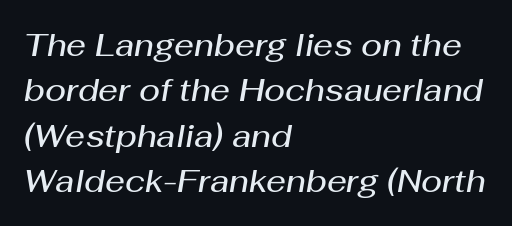
{"italic": "yes", "lean": "right", "slant_degrees": 10, "bold": "semi", "weight": "semibold", "width": "normal", "stroke_contrast": "medium", "x_height": "medium", "monospaced": "no", "underline": "no", "align": "left", "line_spacing": "normal", "line_spacing_ratio": 1.46, "letter_spacing": "normal", "letter_spacing_em": 0.0, "glyph_px": 31}
